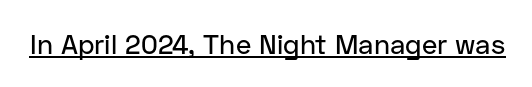
The image shows 27 px text type, upright; set normal letter spacing, underlined.
